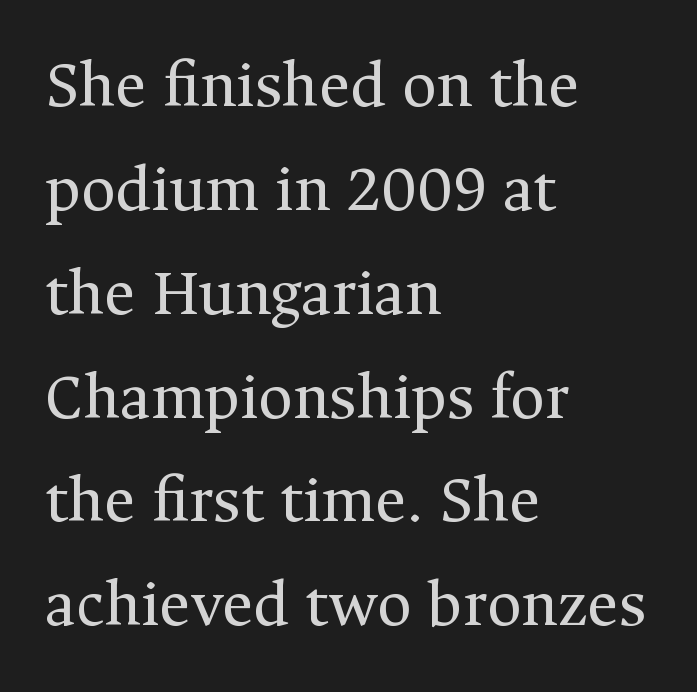
The image shows 67 px regular-weight serif type, upright; set left-aligned, normal line spacing (1.55x), normal letter spacing, not underlined; medium stroke contrast and a medium x-height.
